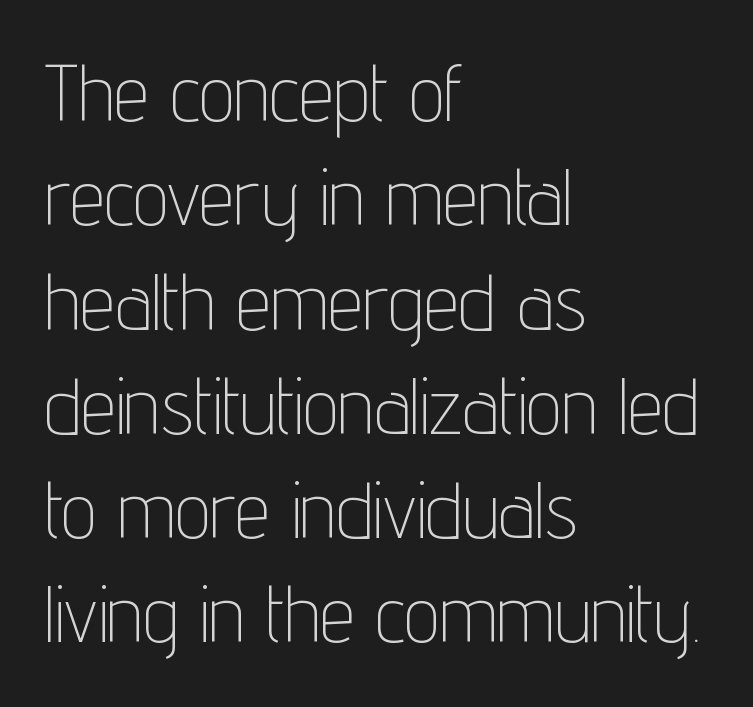
Between one letter and the next there's only the usual sliver of space. The space beneath each line is pristine and unruled. It's the straight-up-and-down kind of type. The vertical gap from one line to the next is medium.
